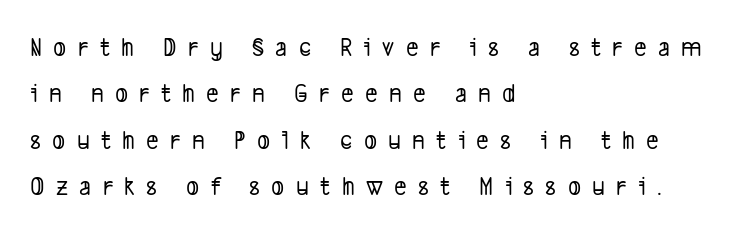
{"underline": "no", "align": "left", "line_spacing_ratio": 1.72, "letter_spacing": "wide", "letter_spacing_em": 0.42, "glyph_px": 27}
